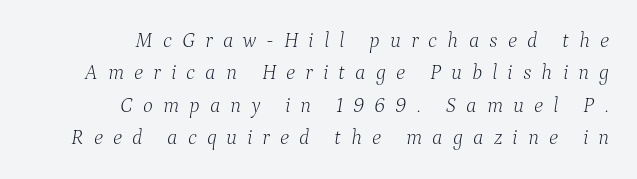
{"italic": "yes", "lean": "right", "slant_degrees": 9, "bold": "no", "underline": "no", "align": "right", "line_spacing": "normal", "line_spacing_ratio": 1.54, "letter_spacing": "wide", "letter_spacing_em": 0.48, "glyph_px": 21}
